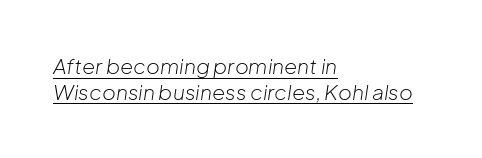
{"italic": "yes", "lean": "right", "slant_degrees": 8, "bold": "no", "underline": "yes", "align": "left", "line_spacing_ratio": 1.23, "letter_spacing": "normal", "letter_spacing_em": 0.0, "glyph_px": 21}
